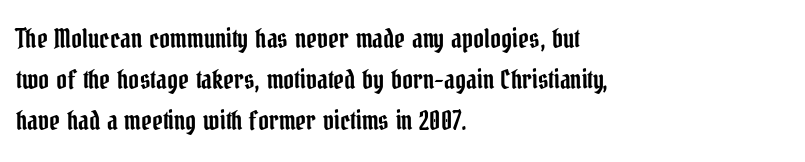
The image shows 26 px text type, upright; set left-aligned, normal line spacing (1.57x), normal letter spacing, not underlined.
